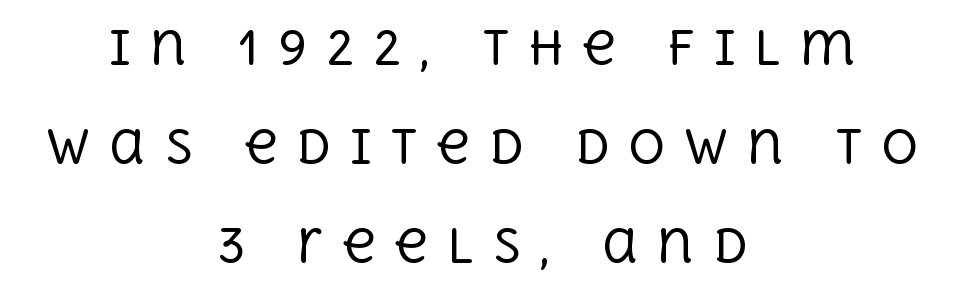
Regarding leading, the lines here are spaced well apart. The letters look calm and open, with moderate or lighter stems. The rag falls on both sides of this text block equally. Notice how the stems are strictly vertical — no italics here. Think of a printed novel: that variable character pitch is what you see here.
